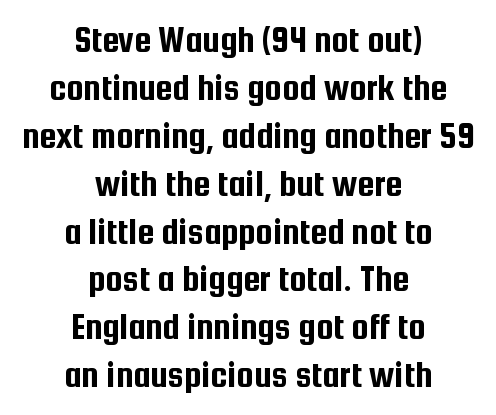
The image shows 38 px condensed sans-serif type, upright; set centered, normal line spacing (1.26x), normal letter spacing, not underlined; low stroke contrast and a medium x-height.
